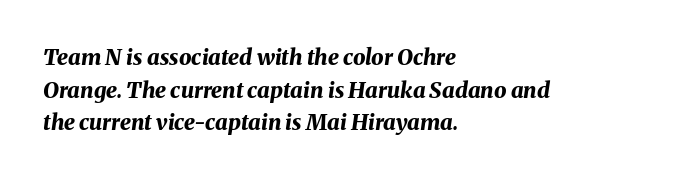
Q: Is the text bold? A: Yes.
Q: Is the text italic (slanted)? A: Yes, it leans right by about 8 degrees.
Q: Is the text underlined? A: No.
Q: How is the paragraph aligned? A: Left-aligned.
Q: Is the spacing between letters normal or unusually wide? A: Normal.
Q: Is the spacing between lines tight, normal or loose? A: Normal.
